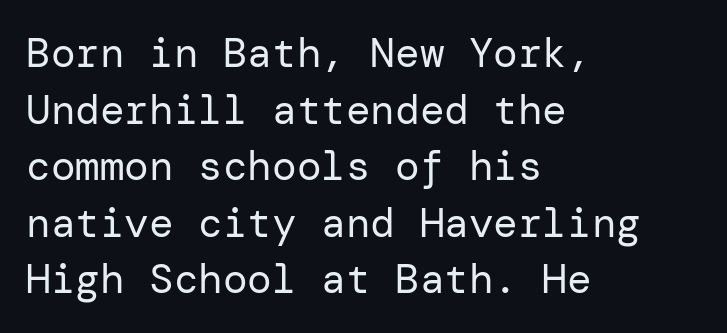
If you drew a ruler down the left edge, every line would touch it. Does extra space separate the letters? No, they use regular spacing. Regarding serifs, this sample does without them. If you drew a line through each stem, it would be perfectly vertical.
